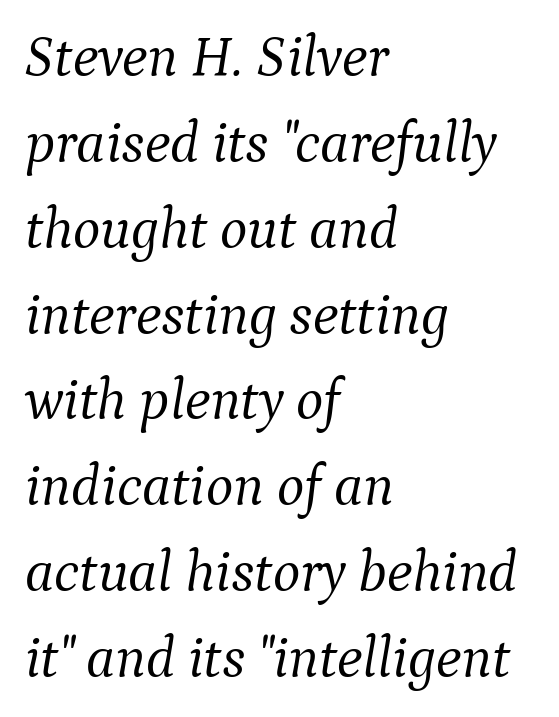
{"serif": "yes", "italic": "yes", "lean": "right", "slant_degrees": 9, "bold": "no", "weight": "light", "width": "normal", "stroke_contrast": "medium", "x_height": "medium", "monospaced": "no", "underline": "no", "align": "left", "line_spacing": "normal", "line_spacing_ratio": 1.48, "letter_spacing": "normal", "letter_spacing_em": 0.0, "glyph_px": 58}
